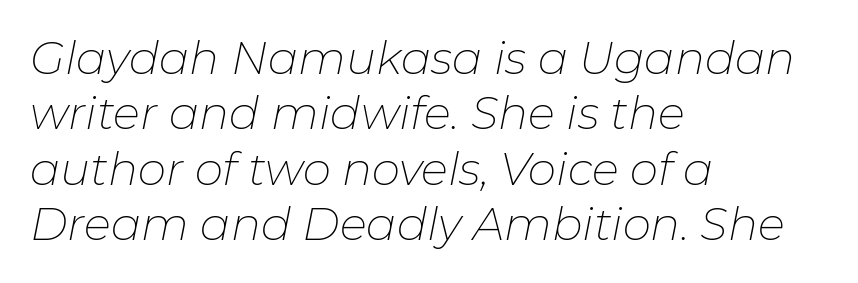
The image shows 45 px thin type, italic (leaning right); set left-aligned, line spacing 1.23x, normal letter spacing, not underlined; low stroke contrast and a medium x-height.
